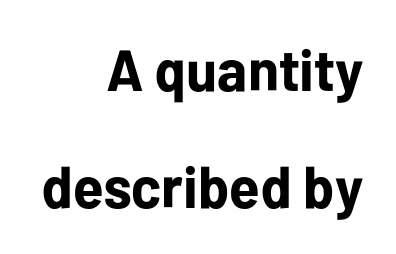
Do the characters align in a grid? No, the font is proportional. Does the weight exceed regular? Yes, all the way to bold. The type family on display is of the sans-serif kind. Check the space under the baseline: it is left empty.
